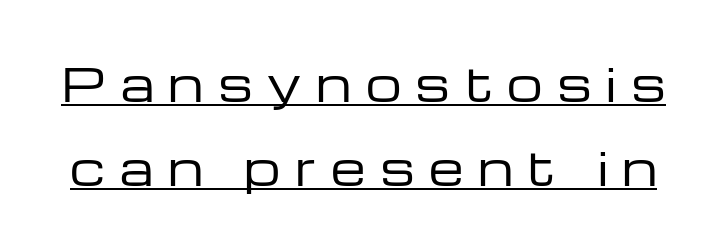
Q: Is the text bold? A: No.
Q: Is the text italic (slanted)? A: No, it is upright.
Q: Is the typeface a serif or a sans-serif typeface? A: Sans-serif.
Q: Is the text underlined? A: Yes.
Q: Is the spacing between letters normal or unusually wide? A: Unusually wide.
Q: Width (condensed, normal, or wide)? A: Wide.
Q: Stroke contrast? A: Low.
Q: x-height? A: Medium.
Q: Monospaced? A: No.
